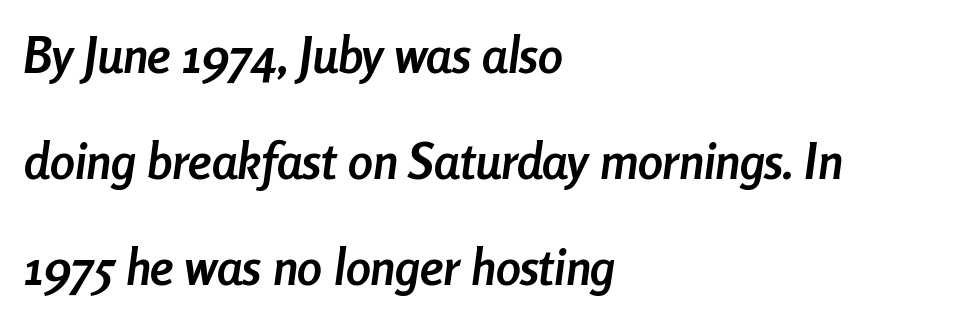
Q: Is the text bold? A: Yes.
Q: Is the text italic (slanted)? A: Yes, it leans right by about 8 degrees.
Q: Is the text underlined? A: No.
Q: How is the paragraph aligned? A: Left-aligned.
Q: Is the spacing between letters normal or unusually wide? A: Normal.
Q: Is the spacing between lines tight, normal or loose? A: Loose.
Q: Width (condensed, normal, or wide)? A: Condensed.
Q: Stroke contrast? A: Low.
Q: x-height? A: Medium.
Q: Monospaced? A: No.
